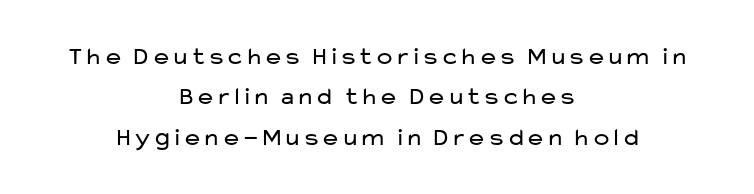
Q: Is the text bold? A: No.
Q: Is the text italic (slanted)? A: No, it is upright.
Q: Is the text underlined? A: No.
Q: How is the paragraph aligned? A: Centered.
Q: Is the spacing between letters normal or unusually wide? A: Normal.
Q: Is the spacing between lines tight, normal or loose? A: Normal.
